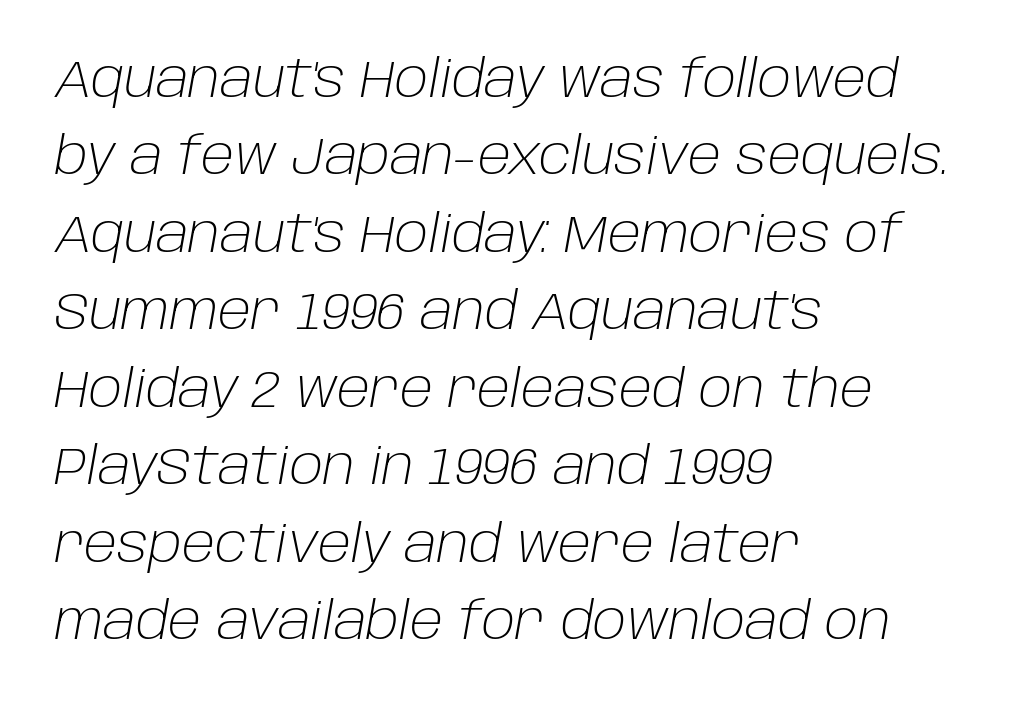
Note the varied advance widths — an 'i' is clearly narrower than an 'm'. Compared with typical body copy, the letter spacing here is the same. The whole block is typeset with a tilt. The rows are spaced the way most documents space them. Only glyphs here, with clear space below each row. The lines are quadded left.
